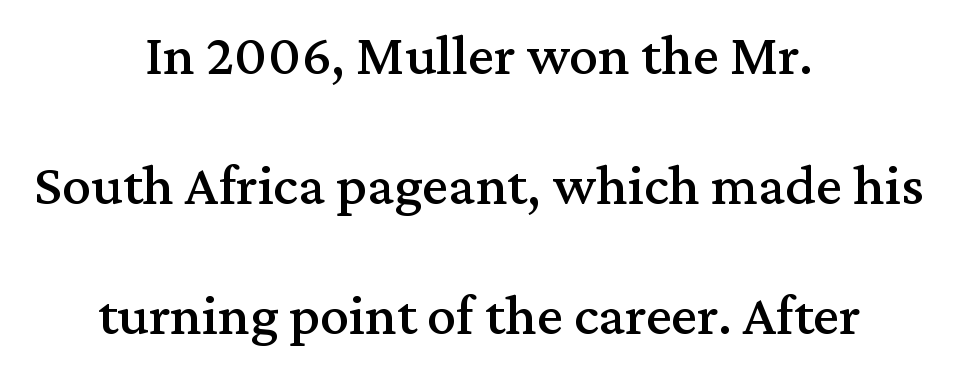
The image shows 58 px serif type, upright; set centered, loose line spacing (2.24x), normal letter spacing, not underlined; medium stroke contrast and a medium x-height.
